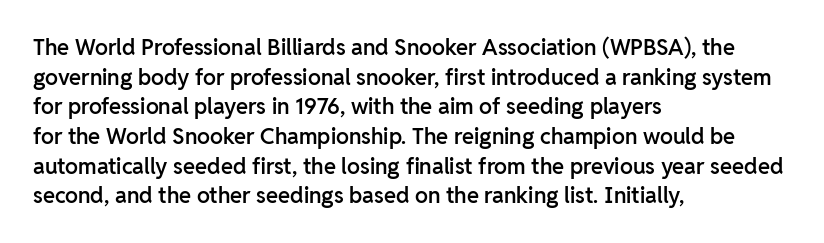
No word sits above an underline. Look at the stroke-to-counter ratio: somewhat heavy, a semibold. When letters stand straight like this, we call the style roman or upright. Observe the ordinary spacing: letters are neighbours, not strangers. The space between consecutive lines is moderate.
